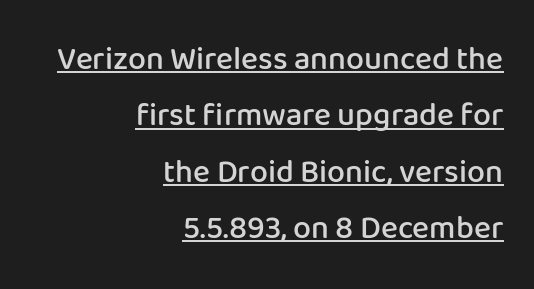
{"serif": "no", "italic": "no", "bold": "semi", "weight": "semibold", "width": "normal", "stroke_contrast": "low", "x_height": "medium", "monospaced": "no", "underline": "yes", "align": "right", "line_spacing_ratio": 1.76, "letter_spacing": "normal", "letter_spacing_em": 0.0, "glyph_px": 32}
